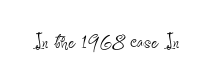
Q: Is the text bold? A: No.
Q: Is the text italic (slanted)? A: Yes.
Q: Is the text underlined? A: No.
Q: Is the spacing between letters normal or unusually wide? A: Normal.
